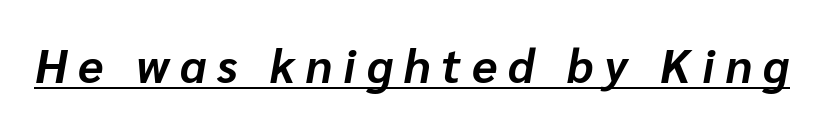
The image shows 47 px bold type, italic (leaning right); set unusually wide letter spacing (+0.23 em), underlined; low stroke contrast and a medium x-height.
